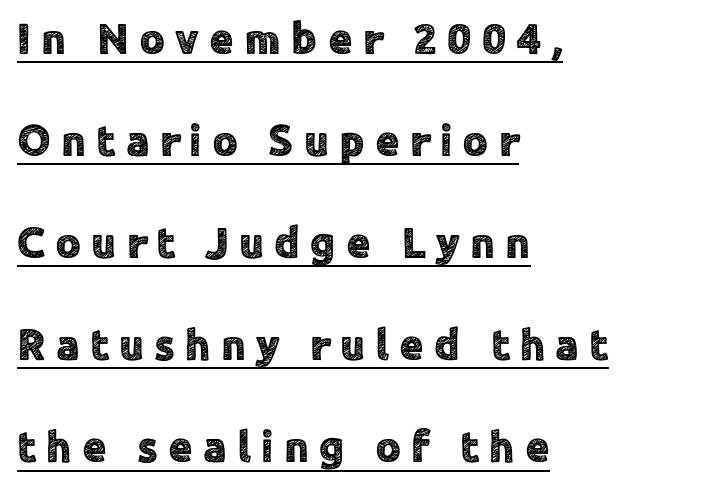
The image shows 44 px sans-serif type, upright; set left-aligned, loose line spacing (2.32x), unusually wide letter spacing (+0.23 em), underlined; a medium x-height.
